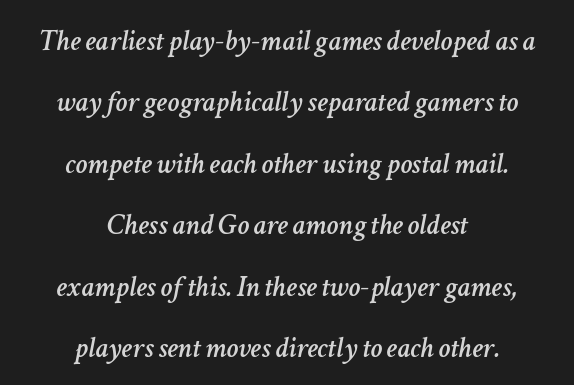
{"italic": "yes", "lean": "right", "slant_degrees": 11, "width": "normal", "stroke_contrast": "low", "x_height": "medium", "monospaced": "no", "underline": "no", "align": "center", "line_spacing": "loose", "line_spacing_ratio": 2.05, "letter_spacing": "normal", "letter_spacing_em": 0.0, "glyph_px": 30}
